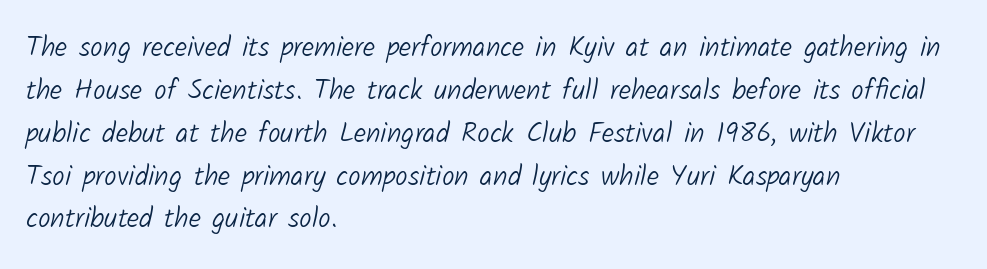
Between one letter and the next there's only the usual sliver of space. One-word summary of the alignment: left. Serifs: no, the terminals of the letterforms are clean. Regarding leading, the lines here are spaced in the standard way. Vertical stems look standard width or narrower in stroke. Do the characters align in a grid? No, the font is proportional.
